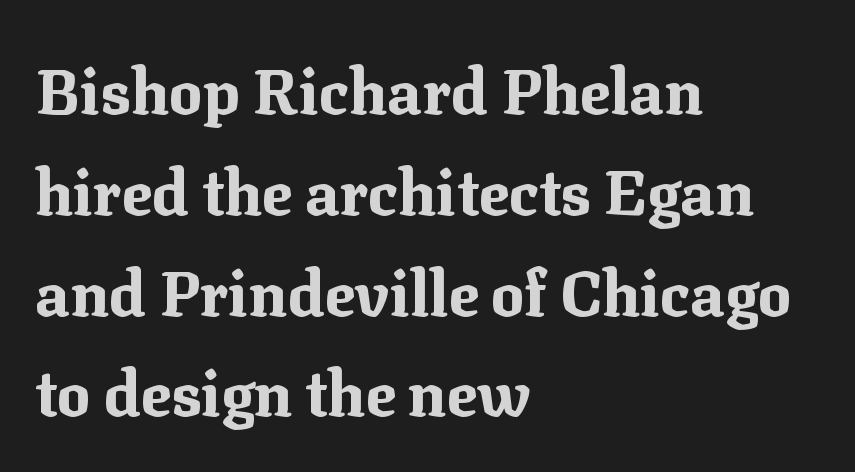
{"serif": "yes", "italic": "no", "bold": "yes", "weight": "bold", "width": "normal", "stroke_contrast": "medium", "x_height": "medium", "monospaced": "no", "underline": "no", "align": "left", "line_spacing": "normal", "line_spacing_ratio": 1.6, "letter_spacing": "normal", "letter_spacing_em": 0.0, "glyph_px": 63}
